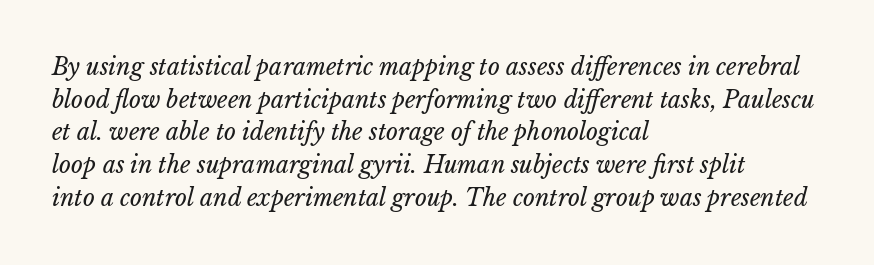
{"bold": "no", "underline": "no", "align": "left", "line_spacing": "normal", "line_spacing_ratio": 1.42, "letter_spacing": "normal", "letter_spacing_em": 0.0, "glyph_px": 23}
